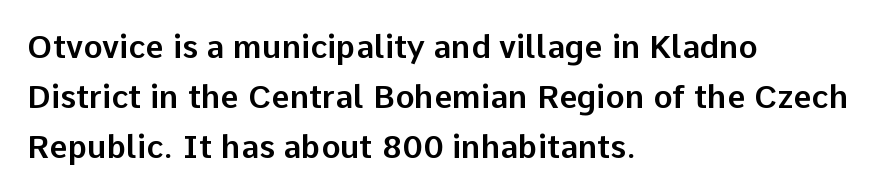
Q: Is the text italic (slanted)? A: No, it is upright.
Q: Is the typeface a serif or a sans-serif typeface? A: Sans-serif.
Q: Is the text underlined? A: No.
Q: How is the paragraph aligned? A: Left-aligned.
Q: Is the spacing between letters normal or unusually wide? A: Normal.
Q: Is the spacing between lines tight, normal or loose? A: Normal.
Q: Width (condensed, normal, or wide)? A: Normal.
Q: Stroke contrast? A: Low.
Q: x-height? A: Medium.
Q: Monospaced? A: No.
